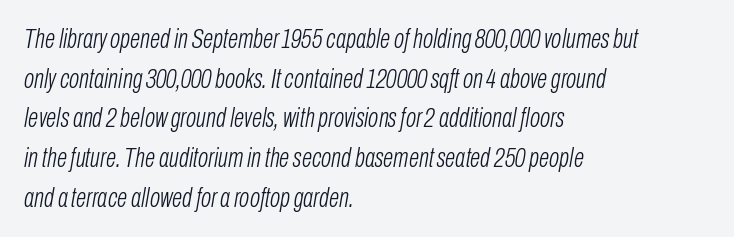
Q: Is the text bold? A: No.
Q: Is the text italic (slanted)? A: Yes, it leans right by about 10 degrees.
Q: Is the text underlined? A: No.
Q: How is the paragraph aligned? A: Left-aligned.
Q: Is the spacing between letters normal or unusually wide? A: Normal.
Q: Is the spacing between lines tight, normal or loose? A: Normal.
